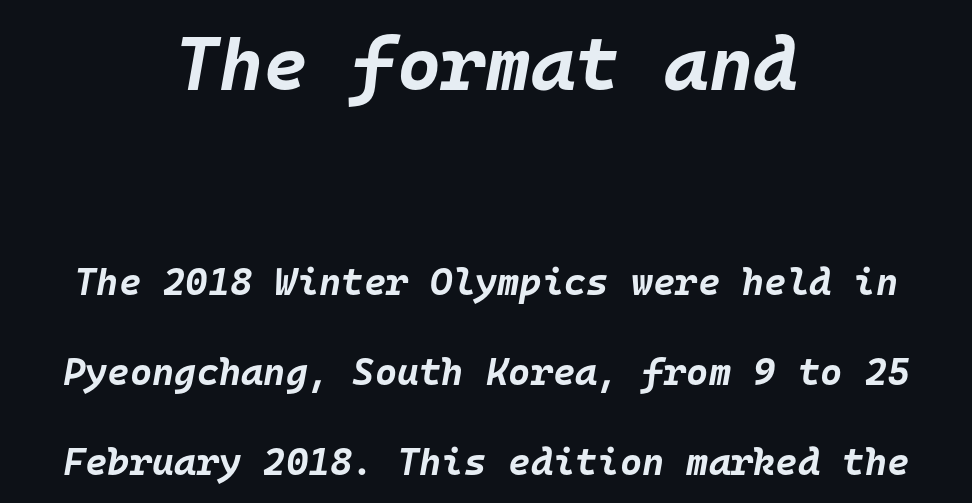
The image shows 76 px bold type, italic (leaning right), monospaced; set centered, loose line spacing (2.36x), normal letter spacing, not underlined; the first (top) block is 2.0x larger; low stroke contrast and a large x-height.
